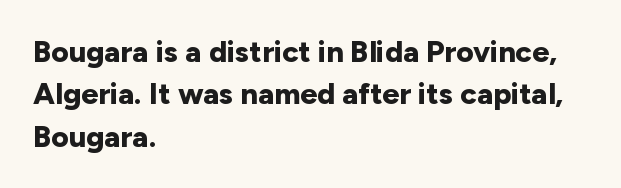
{"serif": "no", "italic": "no", "bold": "yes", "weight": "bold", "width": "normal", "stroke_contrast": "low", "x_height": "medium", "monospaced": "no", "underline": "no", "align": "left", "line_spacing": "normal", "line_spacing_ratio": 1.41, "letter_spacing": "normal", "letter_spacing_em": 0.0, "glyph_px": 30}
